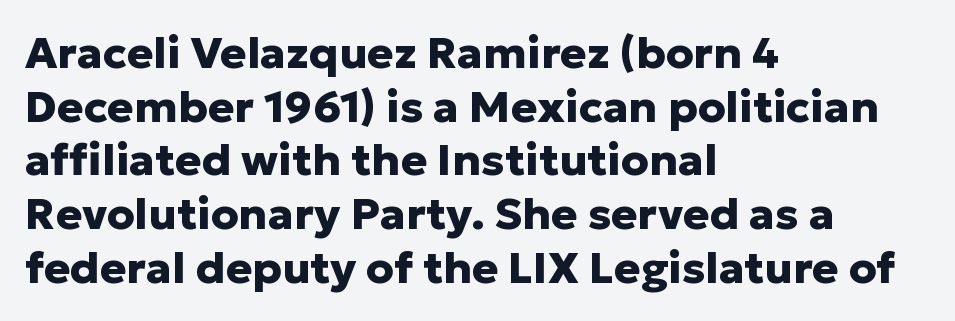
{"serif": "no", "italic": "no", "bold": "yes", "weight": "heavy", "width": "normal", "stroke_contrast": "low", "x_height": "medium", "monospaced": "no", "underline": "no", "align": "left", "line_spacing_ratio": 1.22, "letter_spacing": "normal", "letter_spacing_em": 0.0, "glyph_px": 44}
